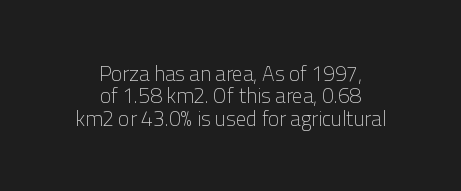
The image shows 21 px text type, upright; set centered, tight line spacing (1.07x), normal letter spacing, not underlined.
